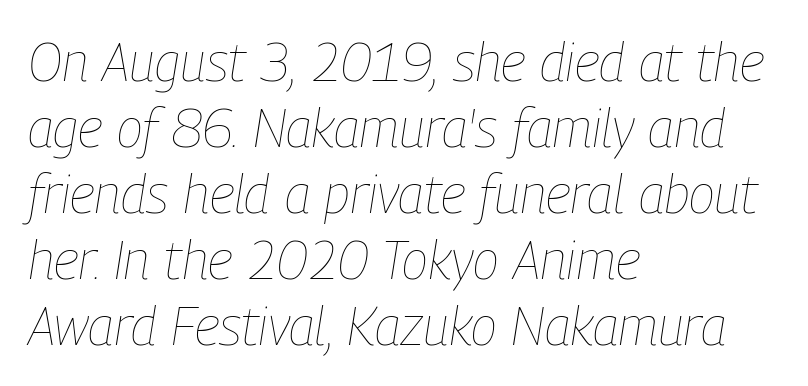
The rendering uses natural spacing where letterforms have individual widths. Anything drawn beneath the words? Only blank space. The rendering keeps characters at their native spacing. The passage shown leans; its letterforms are oblique. The text block is weighted toward the left margin, trailing off unevenly rightward.
